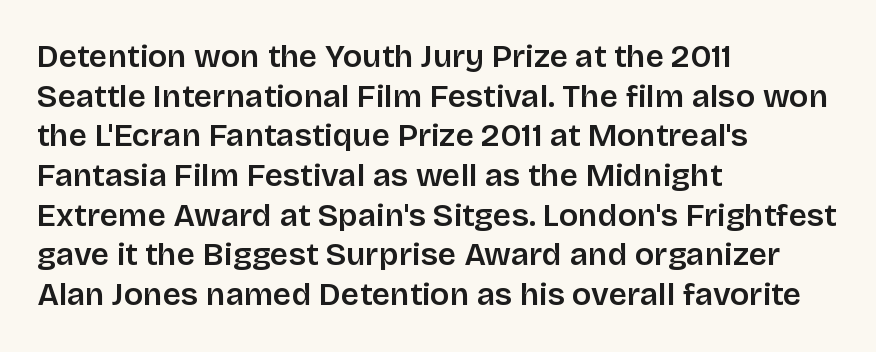
Q: Is the text italic (slanted)? A: No, it is upright.
Q: Is the typeface a serif or a sans-serif typeface? A: Sans-serif.
Q: Is the text underlined? A: No.
Q: How is the paragraph aligned? A: Left-aligned.
Q: Is the spacing between letters normal or unusually wide? A: Normal.
Q: Width (condensed, normal, or wide)? A: Normal.
Q: Stroke contrast? A: Low.
Q: x-height? A: Large.
Q: Monospaced? A: No.
